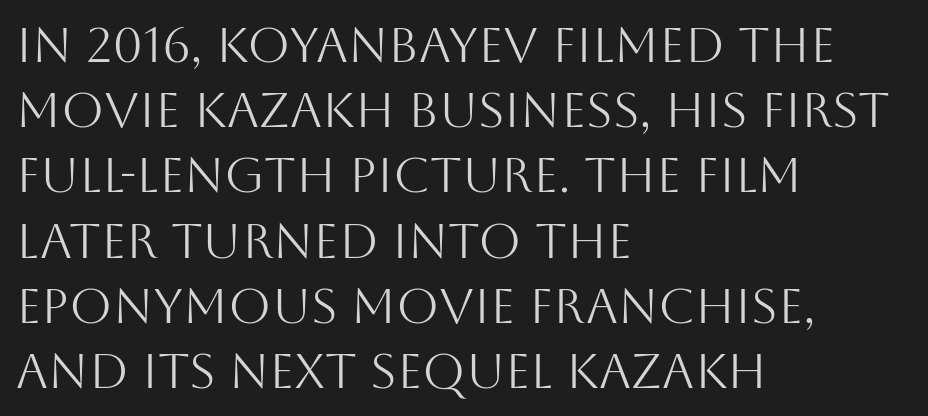
Q: Is the text bold? A: No.
Q: Is the text italic (slanted)? A: No, it is upright.
Q: Is the typeface a serif or a sans-serif typeface? A: Sans-serif.
Q: Is the text underlined? A: No.
Q: How is the paragraph aligned? A: Left-aligned.
Q: Is the spacing between letters normal or unusually wide? A: Normal.
Q: Is the spacing between lines tight, normal or loose? A: Normal.
Q: Width (condensed, normal, or wide)? A: Normal.
Q: Stroke contrast? A: Medium.
Q: x-height? A: Large.
Q: Monospaced? A: No.
